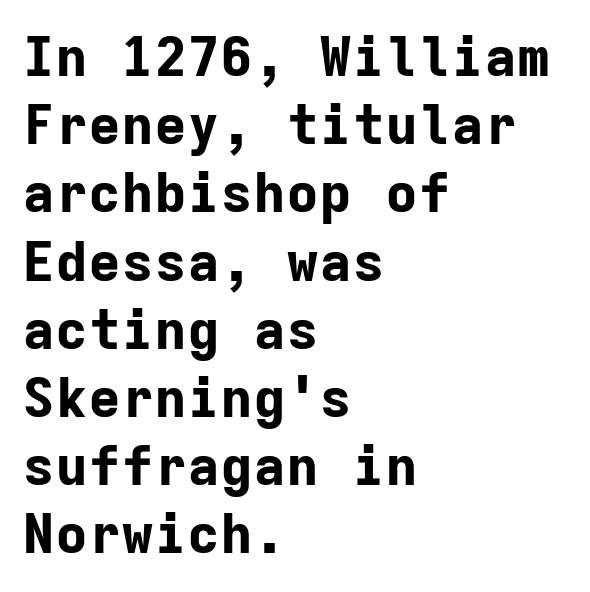
Horizontal alignment here is leftward, the default for most running prose. Set as a true bold cut, around the 700 mark. Fixed-width glyphs throughout — classic coding-font behaviour. Letters rest on an invisible, unmarked baseline. A sans-serif font was chosen for this passage.
